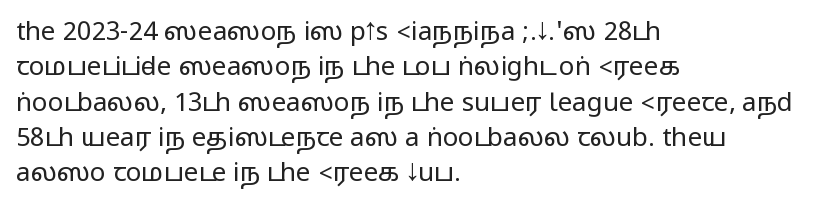
Q: Is the text italic (slanted)? A: No, it is upright.
Q: Is the text underlined? A: No.
Q: How is the paragraph aligned? A: Left-aligned.
Q: Is the spacing between letters normal or unusually wide? A: Normal.
Q: Is the spacing between lines tight, normal or loose? A: Normal.
